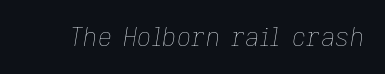
How are the letters spaced? Ordinarily, with no added tracking. Letters have the restrained weight of plain body copy at most. The specimen omits any rule beneath the text block's lines. Slanted lettering throughout.
